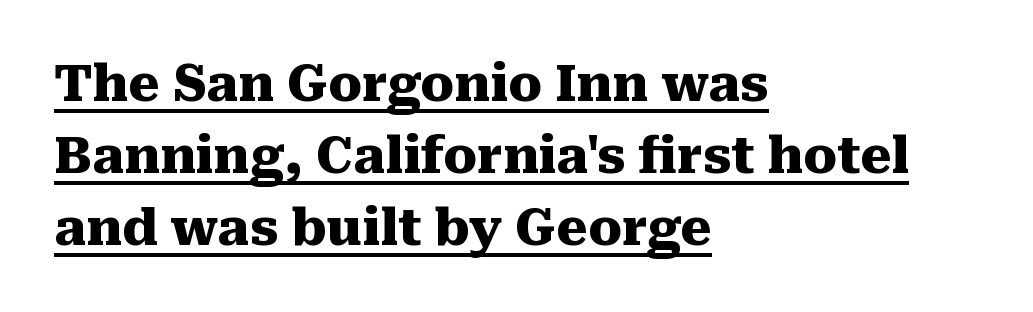
The image shows 50 px heavy serif type, upright; set left-aligned, normal line spacing (1.44x), normal letter spacing, underlined; medium stroke contrast and a medium x-height.
